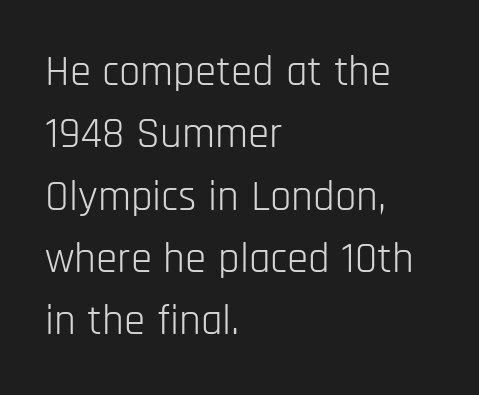
The space beneath each line is pristine and unruled. Typeset ragged right — the left edge is the straight one. Character widths vary here, with narrow letters taking less room than wide ones. This sample keeps an unexceptional amount of space between lines. Counters stay open thanks to moderate or lighter strokes. Inter-character spacing is left at the font's built-in metrics.
